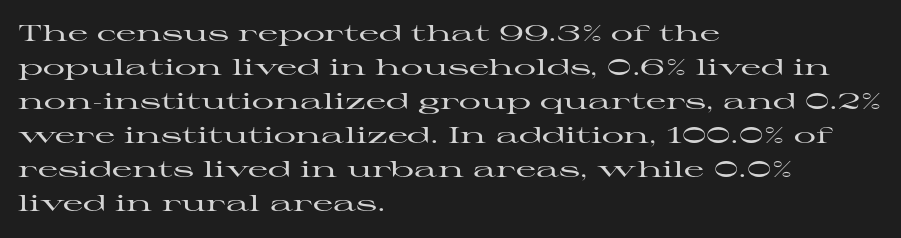
The image shows 22 px text type, upright; set left-aligned, normal line spacing (1.55x), normal letter spacing, not underlined.
